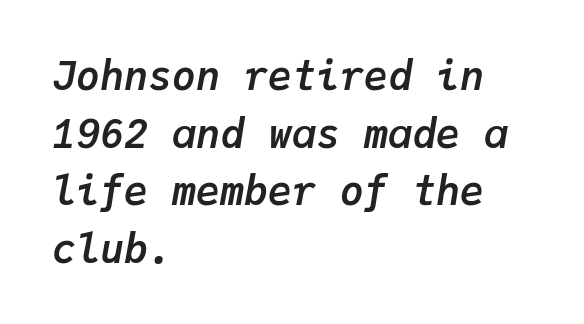
The image shows 40 px semibold type, italic (leaning right), monospaced; set left-aligned, normal line spacing (1.44x), normal letter spacing, not underlined; low stroke contrast and a medium x-height.
